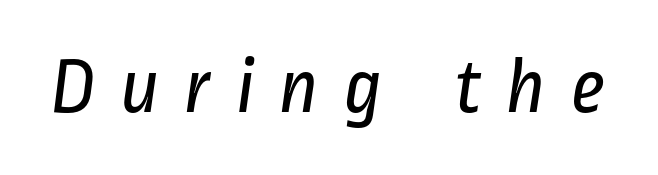
Check where the strokes stop: nothing finishes them off — pure sans. The tracking reads as deliberately expanded to a designer's eye. Is this a fixed-width face? No — the glyphs have proportional, varying widths. The passage shown is not bold in any degree.
